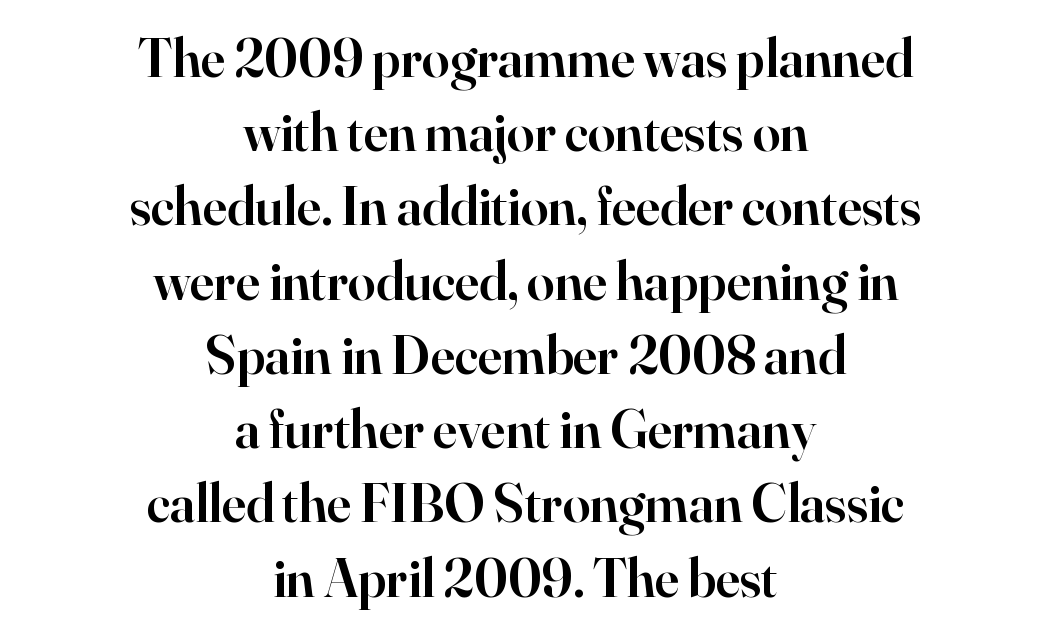
The image shows 55 px semibold serif type, upright; set centered, normal line spacing (1.35x), normal letter spacing, not underlined; high stroke contrast and a small x-height.
